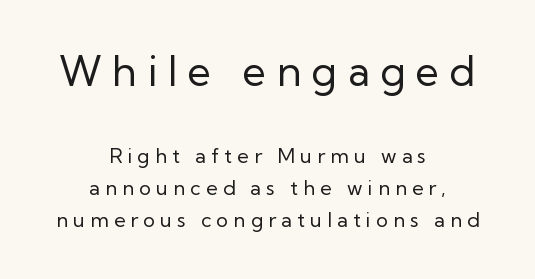
Q: Is the text bold? A: No.
Q: Is the text italic (slanted)? A: No, it is upright.
Q: Is the typeface a serif or a sans-serif typeface? A: Sans-serif.
Q: Is the text underlined? A: No.
Q: How is the paragraph aligned? A: Centered.
Q: Is the spacing between letters normal or unusually wide? A: Unusually wide.
Q: Is the spacing between lines tight, normal or loose? A: Normal.
Q: Which block of text is set in a larger size, the first (top) or the second (bottom)? A: The first (top) one.
Q: Width (condensed, normal, or wide)? A: Normal.
Q: Stroke contrast? A: Low.
Q: x-height? A: Medium.
Q: Monospaced? A: No.
